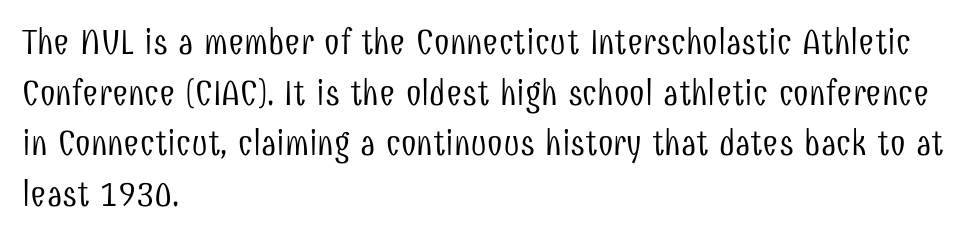
The image shows 35 px light, condensed sans-serif type, upright; set left-aligned, normal line spacing (1.45x), normal letter spacing, not underlined; low stroke contrast and a medium x-height.
